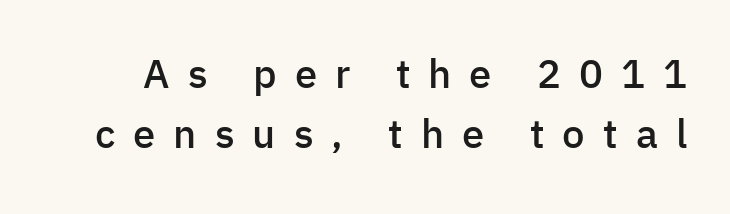
{"serif": "no", "italic": "no", "bold": "semi", "weight": "semibold", "width": "normal", "stroke_contrast": "low", "x_height": "medium", "monospaced": "no", "underline": "no", "line_spacing": "normal", "line_spacing_ratio": 1.51, "letter_spacing": "wide", "letter_spacing_em": 0.45, "glyph_px": 40}
